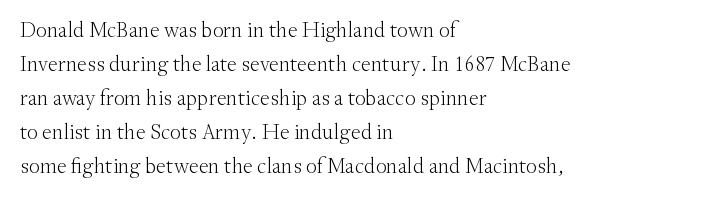
{"italic": "no", "bold": "no", "underline": "no", "align": "left", "line_spacing": "normal", "line_spacing_ratio": 1.55, "letter_spacing": "normal", "letter_spacing_em": 0.0, "glyph_px": 22}
